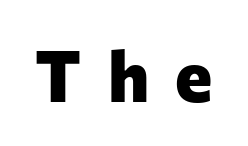
Nothing sits at the stroke ends, so this counts as sans-serif. The face used here is rendered with a markedly widened letterfit. The glyphs are unaccompanied by any horizontal stroke below them. Compared with an ordinary text face, these strokes are far heavier — a full bold. Quick note: not italic, upright. Each letter keeps its own natural width here, so spacing adapts to shape.
